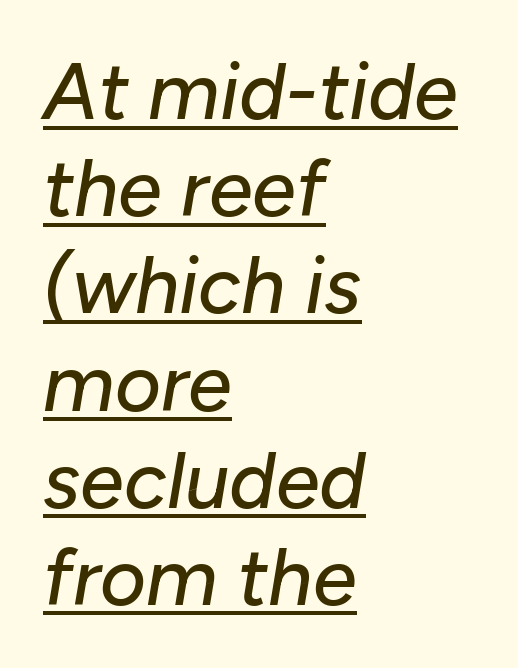
{"italic": "yes", "lean": "right", "slant_degrees": 10, "width": "normal", "stroke_contrast": "low", "x_height": "medium", "monospaced": "no", "underline": "yes", "align": "left", "line_spacing_ratio": 1.23, "letter_spacing": "normal", "letter_spacing_em": 0.0, "glyph_px": 79}
